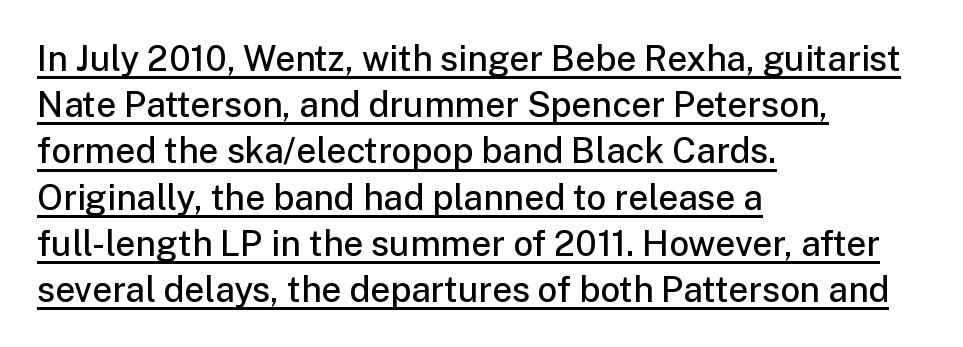
{"serif": "no", "italic": "no", "bold": "semi", "weight": "semibold", "width": "normal", "stroke_contrast": "low", "x_height": "medium", "monospaced": "no", "underline": "yes", "align": "left", "line_spacing": "normal", "line_spacing_ratio": 1.32, "letter_spacing": "normal", "letter_spacing_em": 0.0, "glyph_px": 35}
